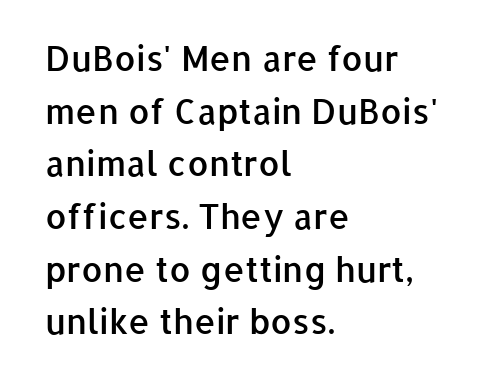
{"serif": "no", "italic": "no", "bold": "semi", "weight": "semibold", "width": "normal", "stroke_contrast": "low", "x_height": "medium", "monospaced": "no", "underline": "no", "align": "left", "line_spacing": "normal", "line_spacing_ratio": 1.55, "letter_spacing": "normal", "letter_spacing_em": 0.0, "glyph_px": 34}
